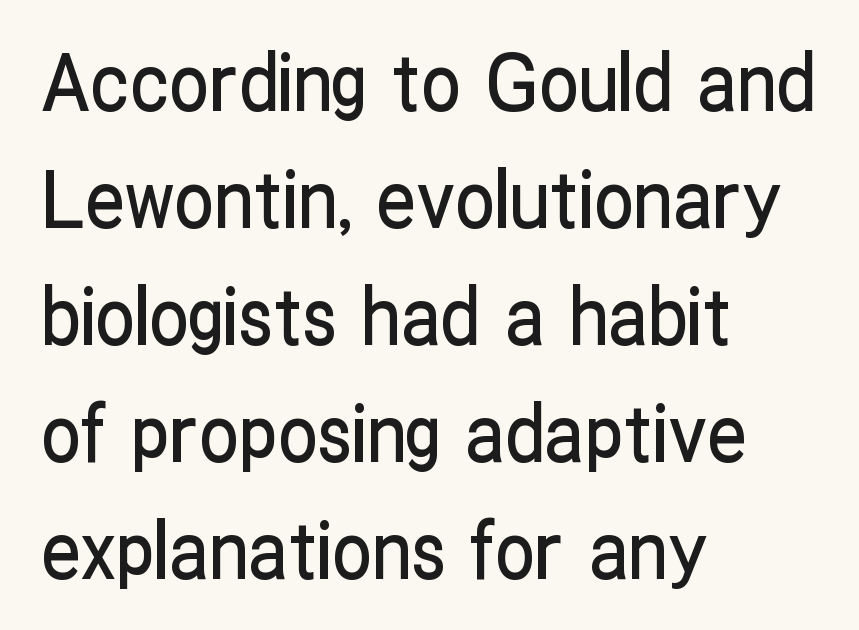
{"serif": "no", "italic": "no", "width": "condensed", "stroke_contrast": "low", "x_height": "medium", "monospaced": "no", "underline": "no", "align": "left", "line_spacing": "normal", "line_spacing_ratio": 1.48, "letter_spacing": "normal", "letter_spacing_em": 0.0, "glyph_px": 79}
